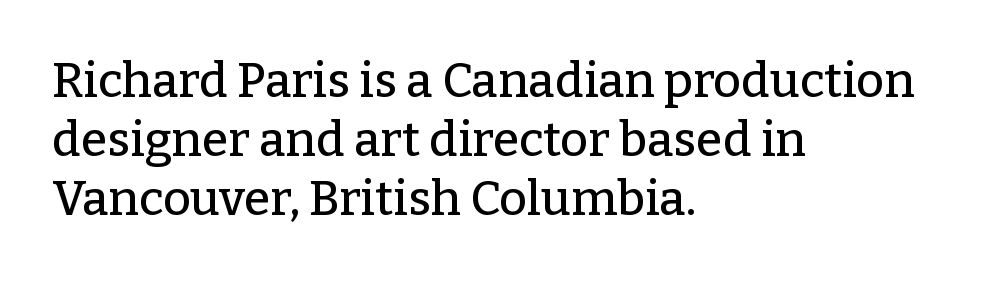
The image shows 48 px serif type, upright; set left-aligned, line spacing 1.23x, normal letter spacing, not underlined; low stroke contrast and a medium x-height.
